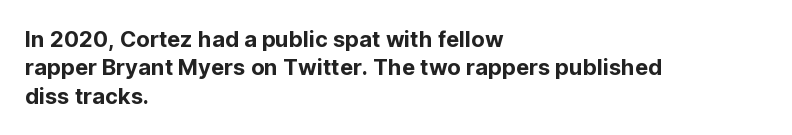
Q: Is the text italic (slanted)? A: No, it is upright.
Q: Is the text underlined? A: No.
Q: How is the paragraph aligned? A: Left-aligned.
Q: Is the spacing between letters normal or unusually wide? A: Normal.
Q: Is the spacing between lines tight, normal or loose? A: Normal.
